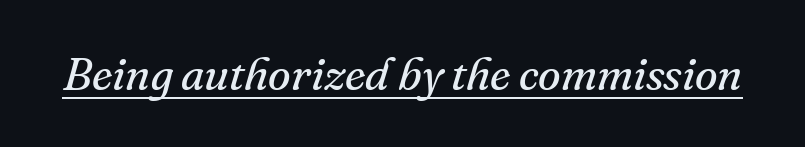
The image shows 46 px regular-weight serif type, italic (leaning right); set normal letter spacing, underlined; medium stroke contrast and a small x-height.
